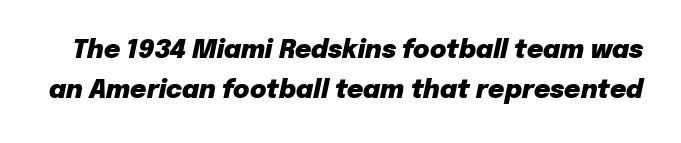
In terms of letterspacing, this is plain default setting. Just letters on the line, the space beneath them empty. Honestly, the row spacing looks completely unremarkable. The rendering applies a slant to the glyphs. Heavy-handed strokes throughout: this text is bold.
